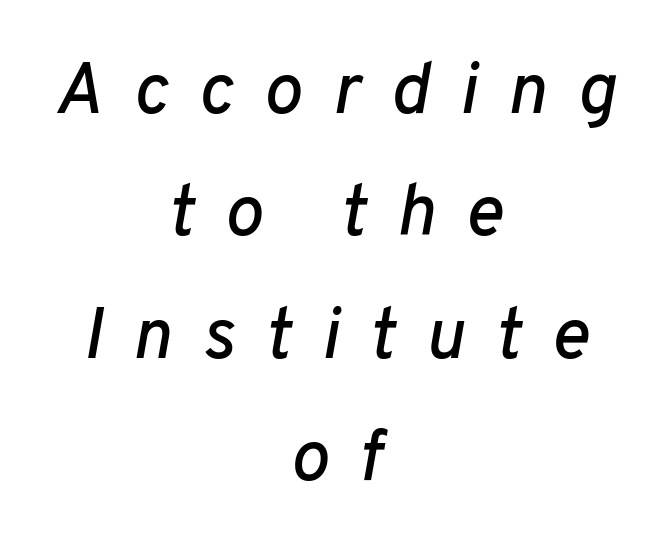
{"italic": "yes", "lean": "right", "slant_degrees": 10, "width": "normal", "stroke_contrast": "low", "x_height": "medium", "monospaced": "no", "underline": "no", "align": "center", "line_spacing": "normal", "line_spacing_ratio": 1.7, "letter_spacing": "wide", "letter_spacing_em": 0.42, "glyph_px": 72}
